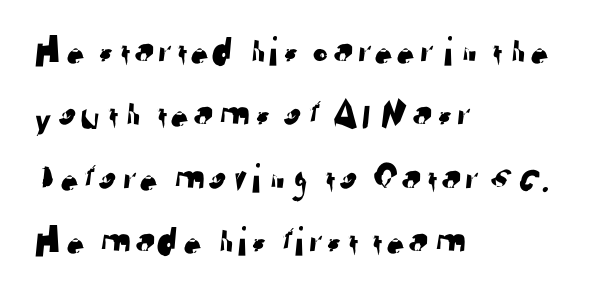
Q: Is the typeface a serif or a sans-serif typeface? A: Sans-serif.
Q: Is the text underlined? A: No.
Q: How is the paragraph aligned? A: Left-aligned.
Q: Is the spacing between letters normal or unusually wide? A: Normal.
Q: Is the spacing between lines tight, normal or loose? A: Normal.
Q: Width (condensed, normal, or wide)? A: Normal.
Q: Stroke contrast? A: Low.
Q: x-height? A: Medium.
Q: Monospaced? A: No.
